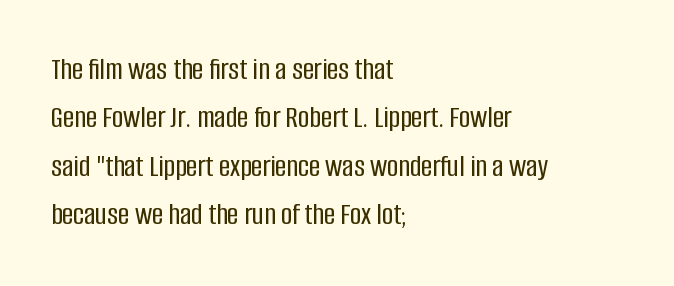
The image shows 31 px condensed sans-serif type, upright; set left-aligned, normal line spacing (1.56x), normal letter spacing, not underlined; low stroke contrast and a large x-height.
